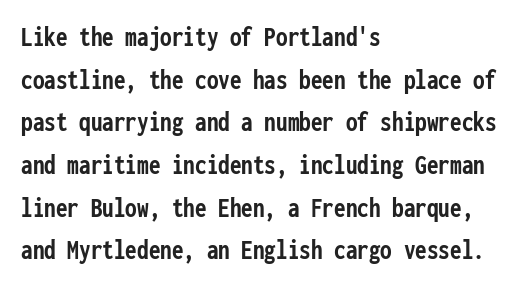
{"serif": "no", "italic": "no", "bold": "yes", "weight": "semibold", "width": "condensed", "stroke_contrast": "low", "x_height": "medium", "monospaced": "yes", "underline": "no", "align": "left", "line_spacing": "normal", "line_spacing_ratio": 1.47, "letter_spacing": "normal", "letter_spacing_em": 0.0, "glyph_px": 29}
